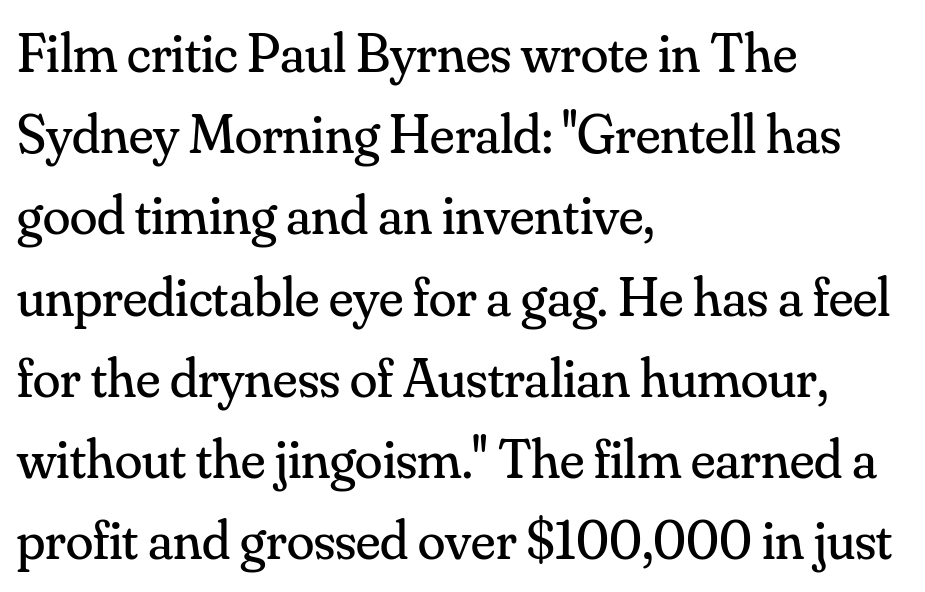
{"serif": "yes", "italic": "no", "bold": "no", "weight": "regular", "width": "normal", "stroke_contrast": "medium", "x_height": "small", "monospaced": "no", "underline": "no", "align": "left", "line_spacing": "normal", "line_spacing_ratio": 1.45, "letter_spacing": "normal", "letter_spacing_em": 0.0, "glyph_px": 56}
